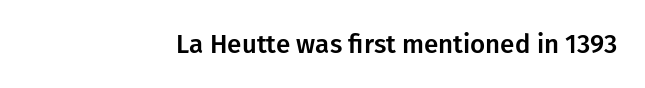
{"italic": "no", "underline": "no", "align": "right", "letter_spacing": "normal", "letter_spacing_em": 0.0, "glyph_px": 26}
